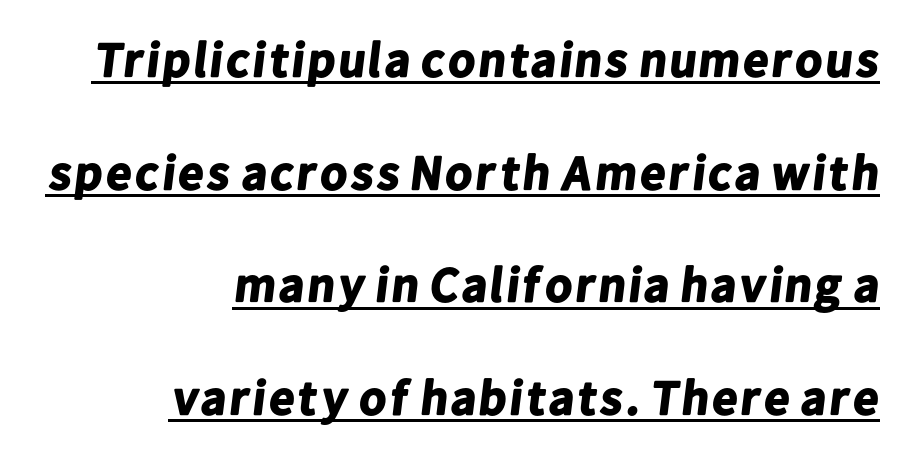
The image shows 49 px bold sans-serif type; set right-aligned, loose line spacing (2.3x), normal letter spacing, underlined; low stroke contrast and a medium x-height.
